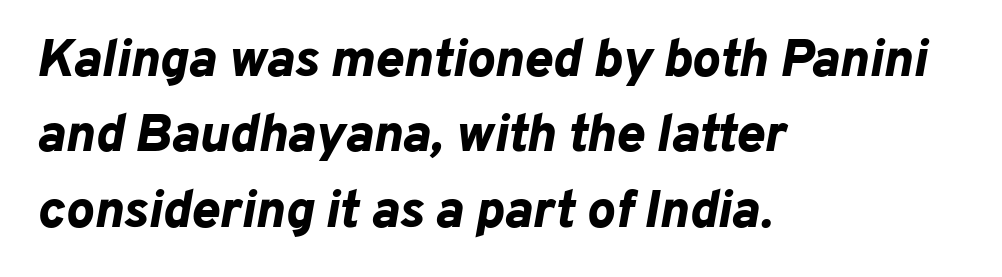
The image shows 53 px bold type, italic (leaning right); set left-aligned, normal line spacing (1.42x), normal letter spacing, not underlined; low stroke contrast and a medium x-height.
